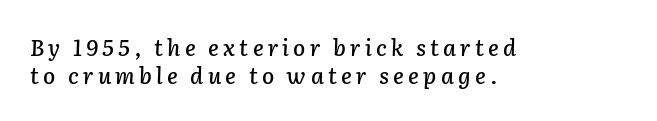
The image shows 22 px text type, italic (leaning right); set left-aligned, normal line spacing (1.27x), not underlined.
